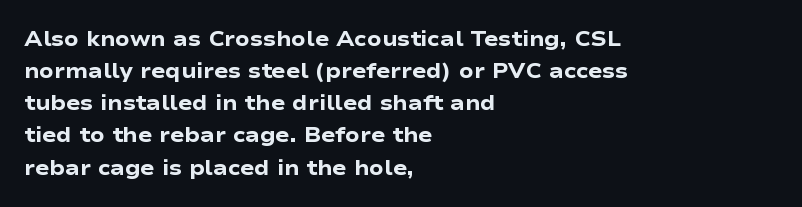
{"italic": "no", "bold": "yes", "underline": "no", "align": "left", "line_spacing": "normal", "line_spacing_ratio": 1.53, "letter_spacing": "normal", "letter_spacing_em": 0.0, "glyph_px": 21}
